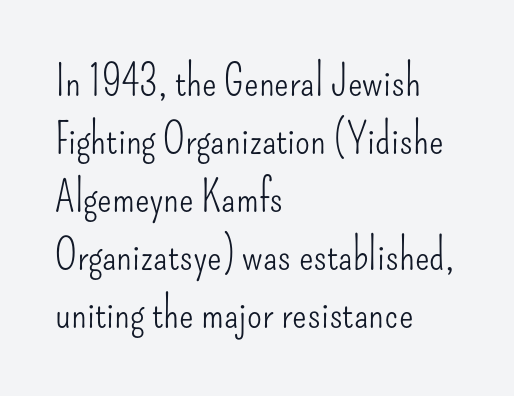
Notice how the passage keeps a crisp vertical edge on the left only. This is sans-serif lettering, the kind often seen on screens and signage. Rendered with straight, roman letterforms. Between one letter and the next there's only the usual sliver of space. Bold? No — there's no thickening of the strokes.
